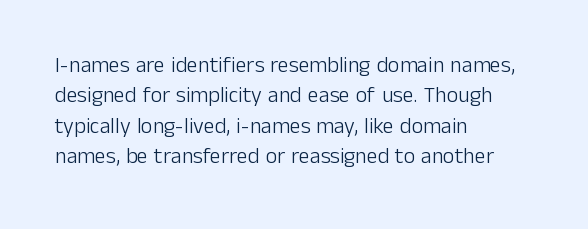
A quiet, ordinary-to-light weight characterises the typeface. The text block is weighted toward the left margin, trailing off unevenly rightward. This rendering leaves character spacing at its baseline value. Characters remain perfectly vertical along every line. The strip under each line holds only bare page.
